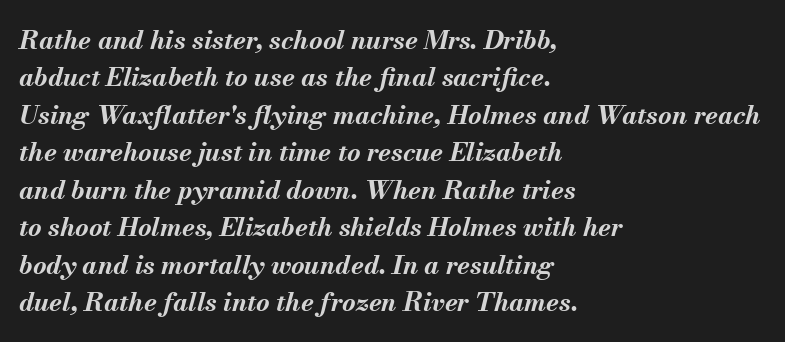
Q: Is the text bold? A: Yes.
Q: Is the text italic (slanted)? A: Yes, it leans right by about 13 degrees.
Q: Is the text underlined? A: No.
Q: How is the paragraph aligned? A: Left-aligned.
Q: Is the spacing between letters normal or unusually wide? A: Normal.
Q: Is the spacing between lines tight, normal or loose? A: Normal.
